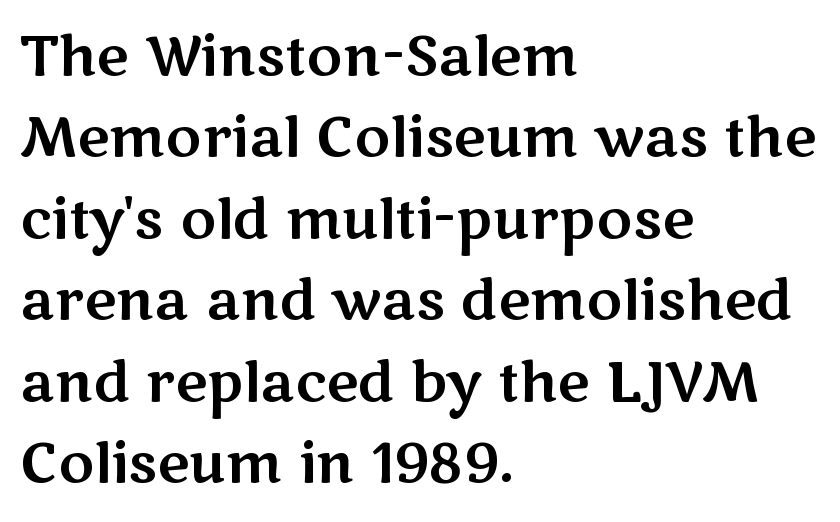
The face used here is rendered with its standard letterfit. The face used here is proportionally spaced, like ordinary book or web type. This rendering uses left alignment, leaving the right contour irregular. This is the regular roman posture of the typeface. Bare-footed words on every line. The passage shown stacks its lines at a standard gap.
